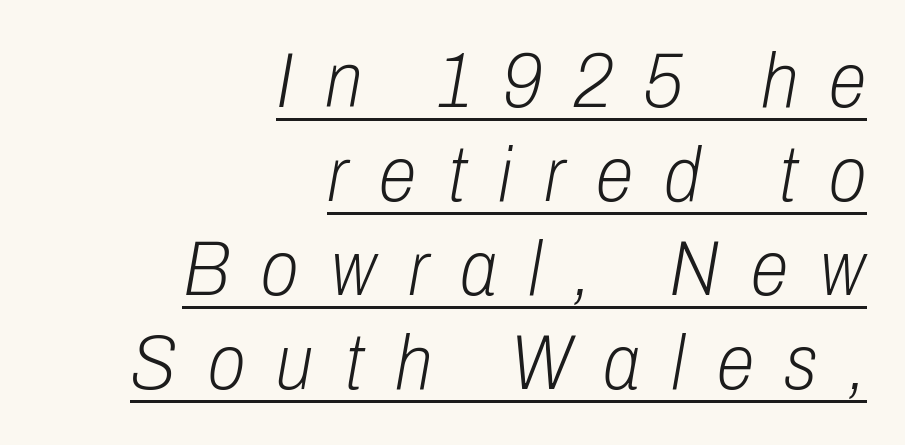
Stroke mass is kept to a normal reading level or below. Spacing verdict: proportional, widths tailored to each character. Characters are canted at an angle relative to the baseline's perpendicular. The sample's only ornament is a line tracing under the words. Every row of glyphs terminates at an identical x-position on the right.
